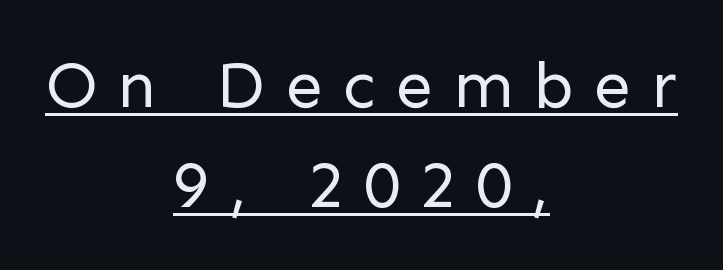
The image shows 66 px regular-weight sans-serif type, upright; set centered, normal line spacing (1.51x), unusually wide letter spacing (+0.31 em), underlined; low stroke contrast and a medium x-height.
